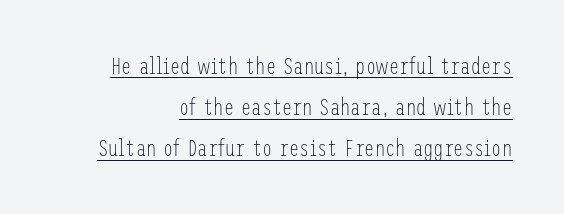
{"italic": "no", "bold": "no", "underline": "yes", "line_spacing_ratio": 1.79, "letter_spacing": "normal", "letter_spacing_em": 0.0, "glyph_px": 23}
